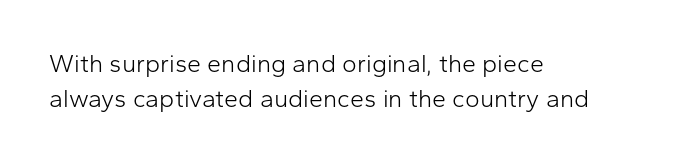
{"italic": "no", "bold": "no", "underline": "no", "align": "left", "line_spacing": "normal", "line_spacing_ratio": 1.4, "letter_spacing": "normal", "letter_spacing_em": 0.0, "glyph_px": 25}
